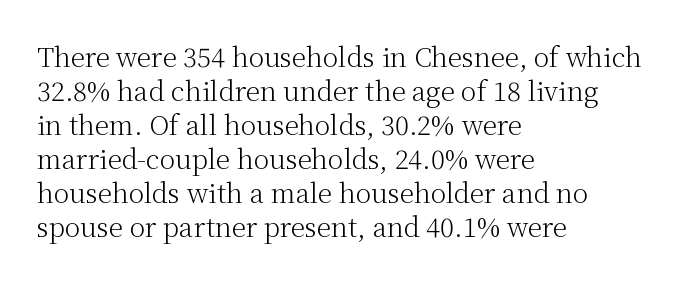
{"italic": "no", "bold": "no", "underline": "no", "align": "left", "line_spacing": "normal", "line_spacing_ratio": 1.31, "letter_spacing": "normal", "letter_spacing_em": 0.0, "glyph_px": 26}
